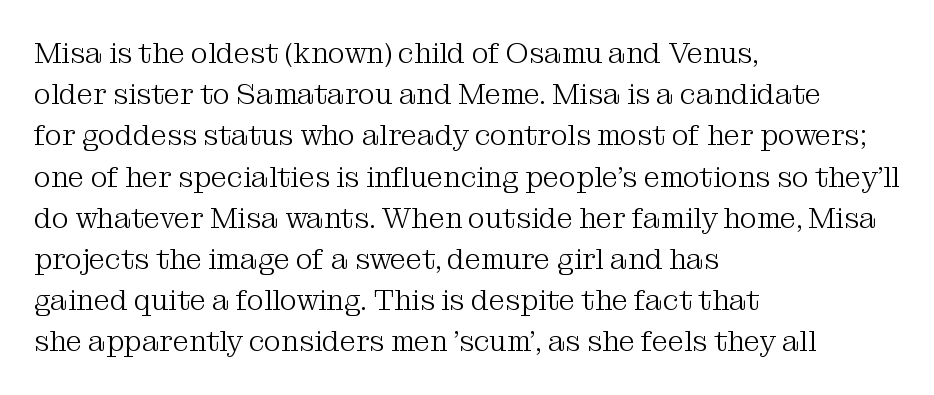
Think of a printed novel: that variable character pitch is what you see here. Only glyphs here, with clear space below each row. The rag falls on the right side of this text block. Between one letter and the next there's only the usual sliver of space.
